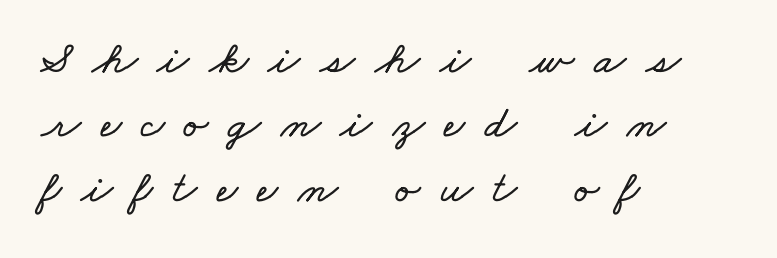
The image shows 46 px wide type; set left-aligned, normal line spacing (1.4x), unusually wide letter spacing (+0.43 em), not underlined; low stroke contrast and a small x-height.
